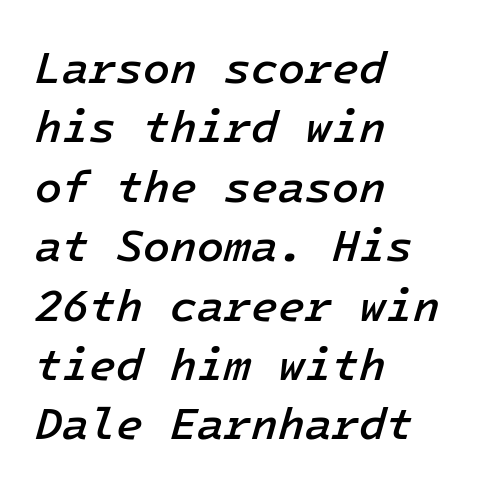
The font's italic variant was chosen for this text. Weight: semibold (demi). The rendering anchors every line to the left-hand side. The type is set solid horizontally, with unmodified tracking. Check the space under the baseline: it is left empty. The space between consecutive lines is moderate.
